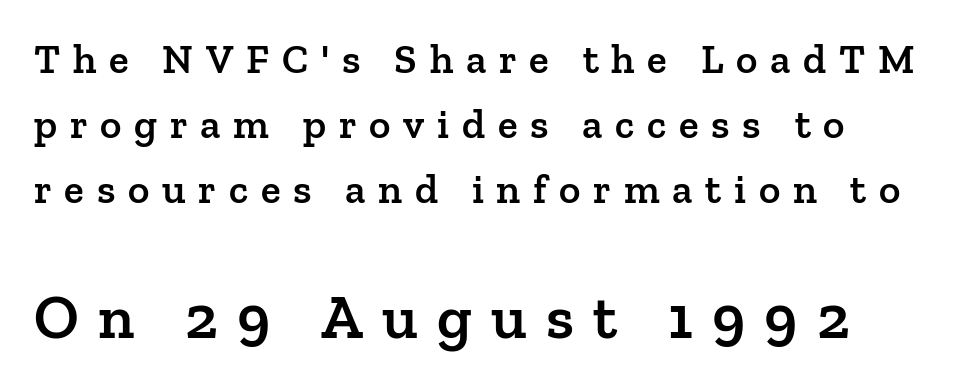
{"serif": "yes", "italic": "no", "bold": "semi", "weight": "semibold", "width": "normal", "stroke_contrast": "low", "x_height": "medium", "monospaced": "no", "underline": "no", "align": "left", "line_spacing": "normal", "line_spacing_ratio": 1.59, "letter_spacing": "wide", "letter_spacing_em": 0.31, "larger_block": "second", "size_ratio": 1.51, "glyph_px": 62}
